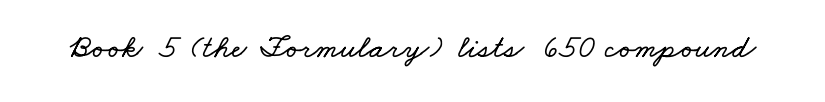
The image shows 33 px wide type; set normal letter spacing, not underlined; low stroke contrast and a small x-height.
